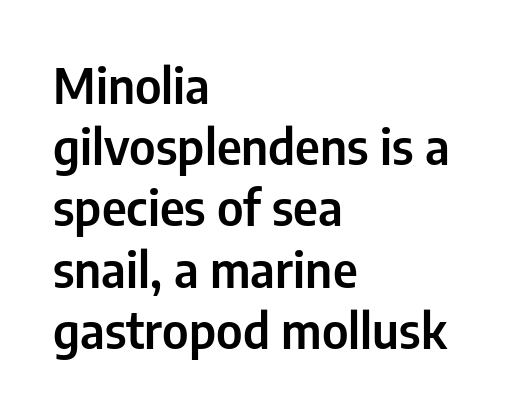
{"serif": "no", "italic": "no", "width": "condensed", "stroke_contrast": "low", "x_height": "medium", "monospaced": "no", "underline": "no", "align": "left", "line_spacing": "normal", "line_spacing_ratio": 1.25, "letter_spacing": "normal", "letter_spacing_em": 0.0, "glyph_px": 49}
